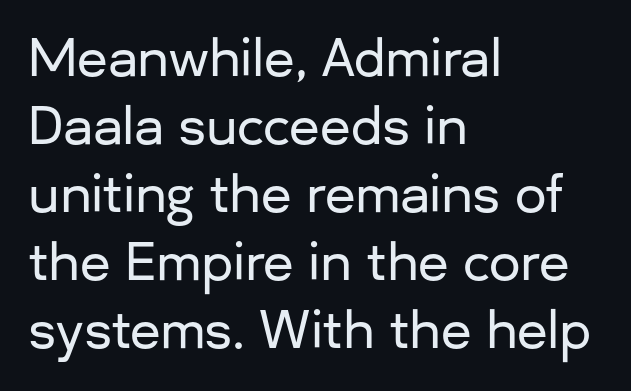
Clear beneath every line of the passage. The face used here is a sans, in the tradition of grotesques and geometrics. This sample has the flowing, uneven cadence of proportional lettering. Short note: letters normally spaced. Italic? Not at all — the glyphs are vertical. Each line starts at the same left margin while the right side varies.
